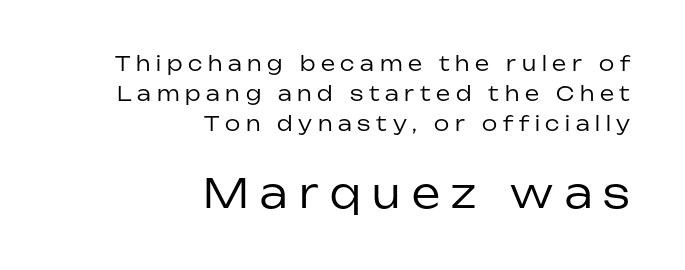
Q: Is the text bold? A: No.
Q: Is the text italic (slanted)? A: No, it is upright.
Q: Is the typeface a serif or a sans-serif typeface? A: Sans-serif.
Q: Is the text underlined? A: No.
Q: How is the paragraph aligned? A: Right-aligned.
Q: Is the spacing between letters normal or unusually wide? A: Unusually wide.
Q: Is the spacing between lines tight, normal or loose? A: Normal.
Q: Which block of text is set in a larger size, the first (top) or the second (bottom)? A: The second (bottom) one.
Q: Width (condensed, normal, or wide)? A: Normal.
Q: Stroke contrast? A: Low.
Q: x-height? A: Medium.
Q: Monospaced? A: No.
